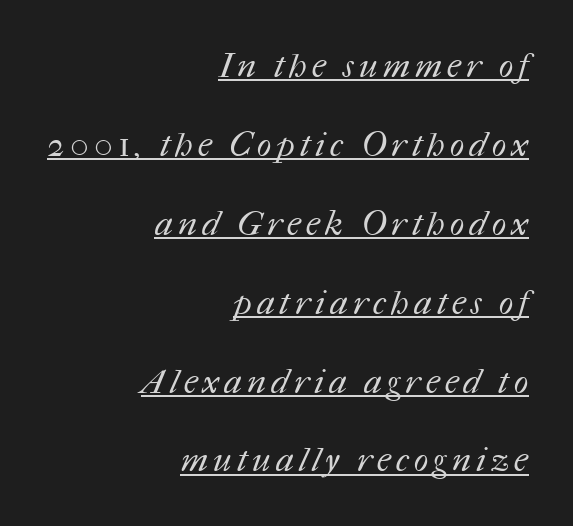
{"bold": "no", "weight": "regular", "width": "normal", "stroke_contrast": "medium", "x_height": "medium", "monospaced": "no", "underline": "yes", "align": "right", "line_spacing": "loose", "line_spacing_ratio": 2.32, "glyph_px": 34}
